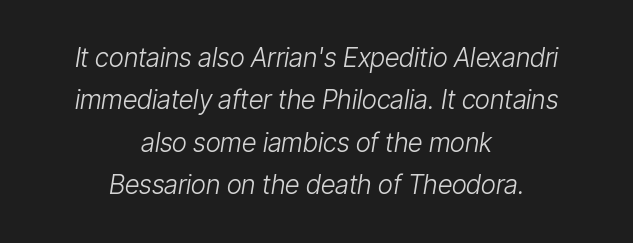
Q: Is the text bold? A: No.
Q: Is the text italic (slanted)? A: Yes, it leans right by about 9 degrees.
Q: Is the text underlined? A: No.
Q: How is the paragraph aligned? A: Centered.
Q: Is the spacing between letters normal or unusually wide? A: Normal.
Q: Is the spacing between lines tight, normal or loose? A: Normal.
